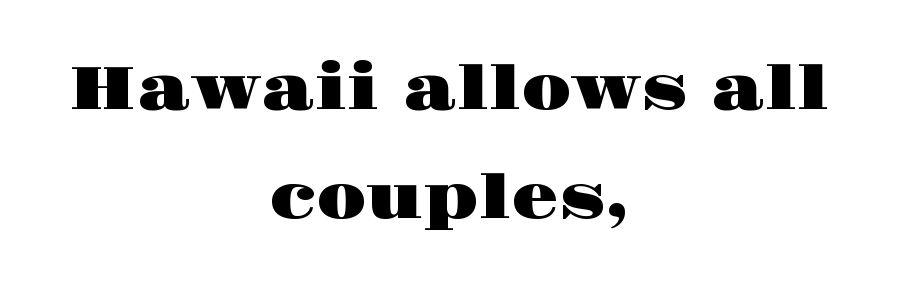
{"serif": "yes", "italic": "no", "width": "wide", "stroke_contrast": "high", "x_height": "large", "monospaced": "no", "underline": "no", "align": "center", "line_spacing_ratio": 1.79, "letter_spacing": "normal", "letter_spacing_em": 0.0, "glyph_px": 61}
